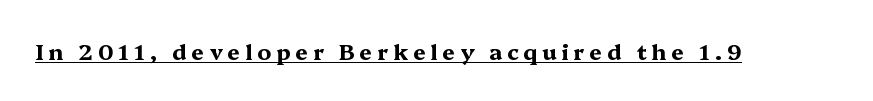
{"italic": "no", "bold": "yes", "underline": "yes", "letter_spacing": "wide", "letter_spacing_em": 0.22, "glyph_px": 22}
